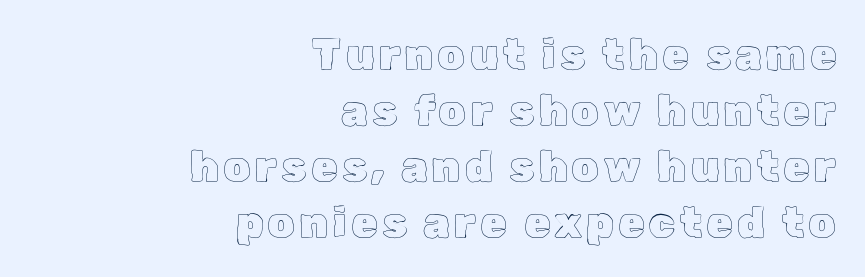
Q: Is the text italic (slanted)? A: No, it is upright.
Q: Is the text underlined? A: No.
Q: How is the paragraph aligned? A: Right-aligned.
Q: Is the spacing between lines tight, normal or loose? A: Normal.
Q: Width (condensed, normal, or wide)? A: Normal.
Q: x-height? A: Medium.
Q: Monospaced? A: No.
